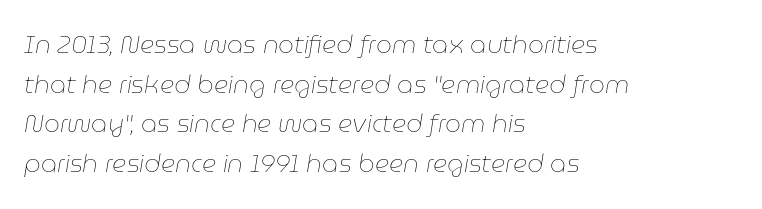
{"italic": "yes", "lean": "right", "slant_degrees": 9, "bold": "no", "underline": "no", "align": "left", "line_spacing": "normal", "line_spacing_ratio": 1.59, "letter_spacing": "normal", "letter_spacing_em": 0.0, "glyph_px": 25}
